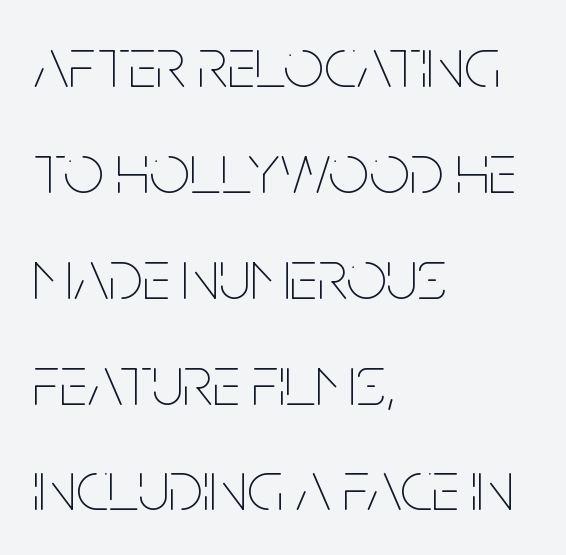
{"italic": "no", "bold": "no", "weight": "thin", "width": "condensed", "stroke_contrast": "low", "x_height": "large", "monospaced": "no", "underline": "no", "align": "left", "line_spacing": "normal", "line_spacing_ratio": 1.47, "letter_spacing": "normal", "letter_spacing_em": 0.0, "glyph_px": 72}
